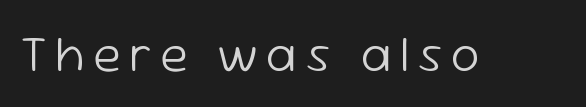
Q: Is the text bold? A: No.
Q: Is the text italic (slanted)? A: No, it is upright.
Q: Is the typeface a serif or a sans-serif typeface? A: Sans-serif.
Q: Is the text underlined? A: No.
Q: Width (condensed, normal, or wide)? A: Normal.
Q: Stroke contrast? A: Low.
Q: x-height? A: Medium.
Q: Monospaced? A: No.
